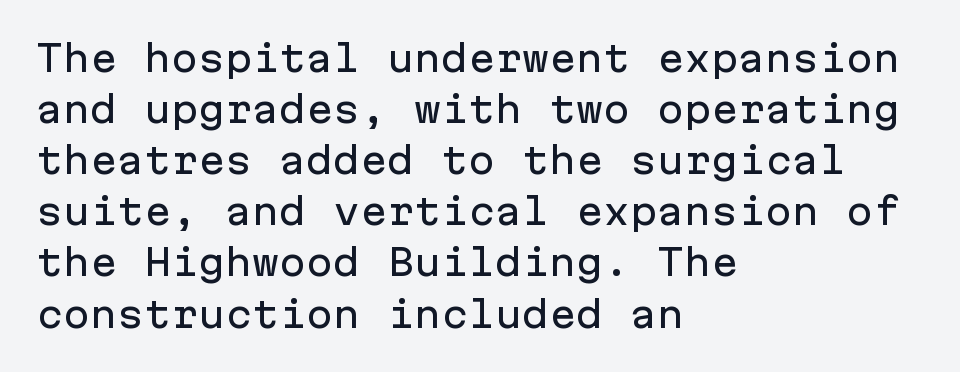
{"serif": "no", "italic": "no", "width": "normal", "stroke_contrast": "low", "x_height": "medium", "monospaced": "yes", "underline": "no", "align": "left", "line_spacing": "normal", "line_spacing_ratio": 1.42, "letter_spacing": "normal", "letter_spacing_em": 0.0, "glyph_px": 36}
